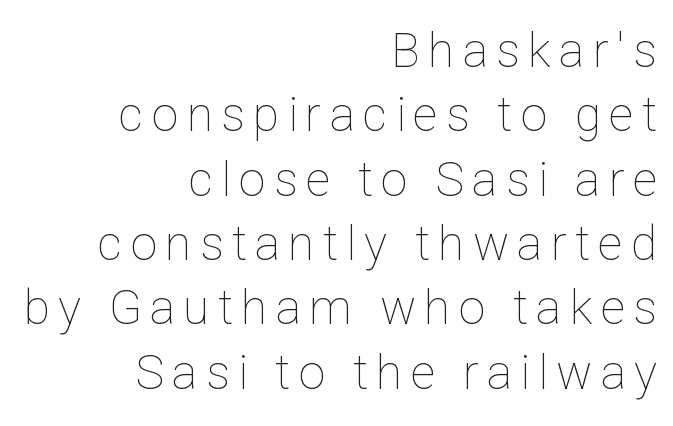
The image shows 48 px thin type, upright; set right-aligned, normal line spacing (1.34x), not underlined; low stroke contrast and a medium x-height.
